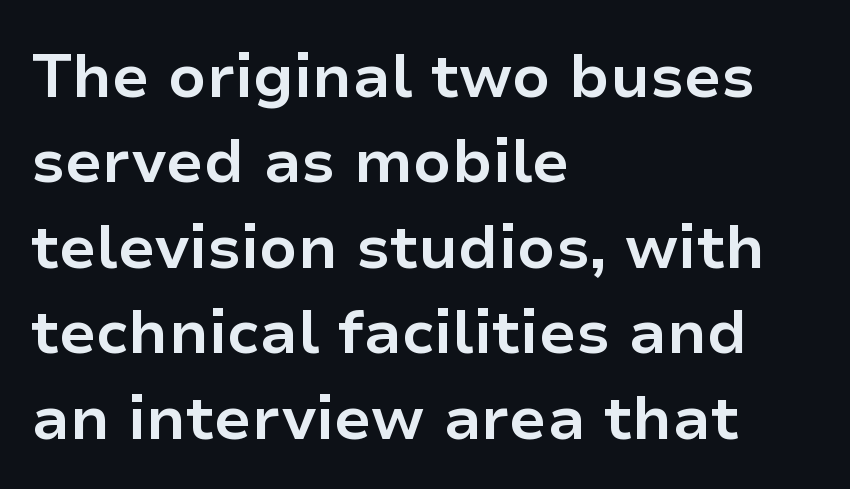
Interline gaps are of average width in this sample. The face used here is proportionally spaced, like ordinary book or web type. Stroke terminals: plain, sans-serif. A typesetter would mark this as roman, not italic. Unmarked baselines from the first word to the last.
